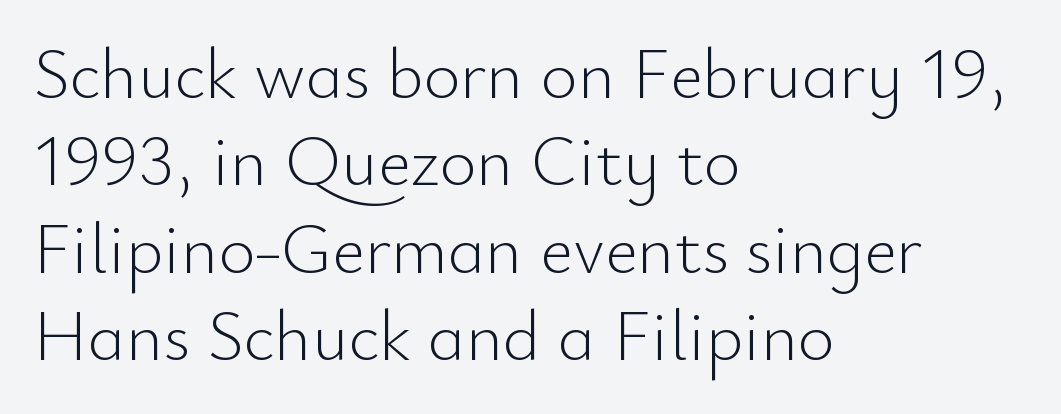
{"serif": "no", "italic": "no", "bold": "no", "weight": "light", "width": "normal", "stroke_contrast": "low", "x_height": "small", "monospaced": "no", "underline": "no", "align": "left", "line_spacing_ratio": 1.23, "letter_spacing": "normal", "letter_spacing_em": 0.0, "glyph_px": 71}
